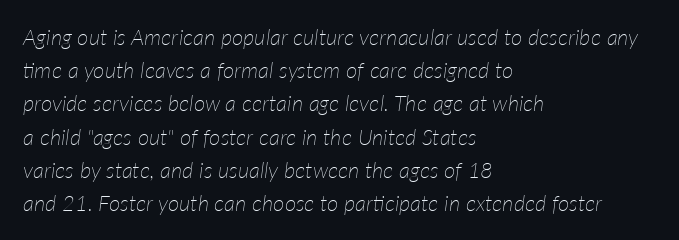
Q: Is the text bold? A: No.
Q: Is the text italic (slanted)? A: Yes, it leans right by about 7 degrees.
Q: Is the text underlined? A: No.
Q: How is the paragraph aligned? A: Left-aligned.
Q: Is the spacing between letters normal or unusually wide? A: Normal.
Q: Is the spacing between lines tight, normal or loose? A: Normal.
